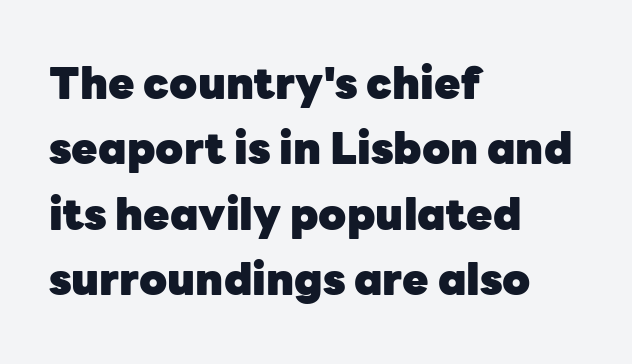
The image shows 43 px heavy sans-serif type, upright; set left-aligned, normal line spacing (1.52x), normal letter spacing, not underlined; low stroke contrast and a medium x-height.
